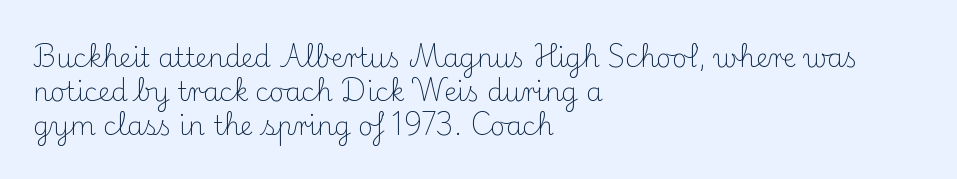
The image shows 26 px text type, upright; set left-aligned, normal line spacing (1.31x), normal letter spacing, not underlined.
